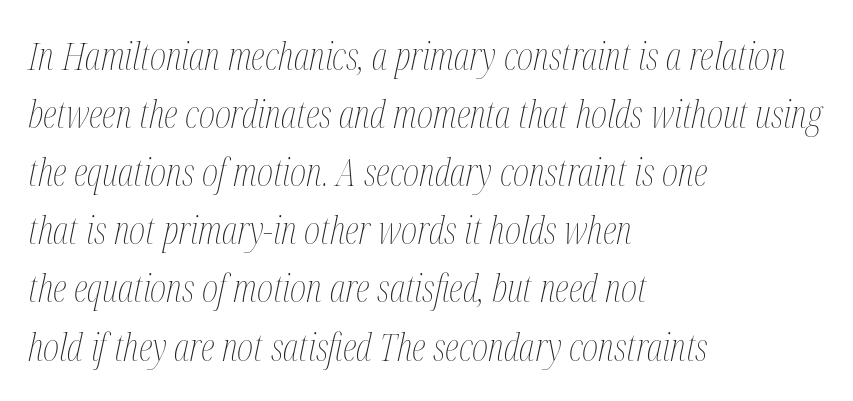
The typesetting does not lean heavy: it is not bold. Letters rest on an invisible, unmarked baseline. The rendering uses a moderate line-height, typical for paragraphs. Does the lettering tilt? It does — this is italic.
